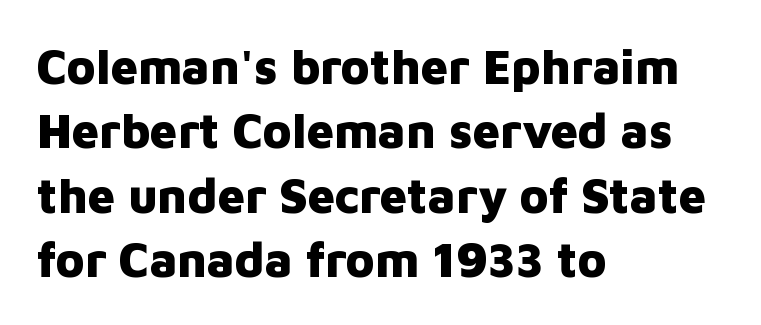
Q: Is the text bold? A: Yes.
Q: Is the text italic (slanted)? A: No, it is upright.
Q: Is the typeface a serif or a sans-serif typeface? A: Sans-serif.
Q: Is the text underlined? A: No.
Q: How is the paragraph aligned? A: Left-aligned.
Q: Is the spacing between letters normal or unusually wide? A: Normal.
Q: Is the spacing between lines tight, normal or loose? A: Normal.
Q: Width (condensed, normal, or wide)? A: Normal.
Q: Stroke contrast? A: Low.
Q: x-height? A: Medium.
Q: Monospaced? A: No.
